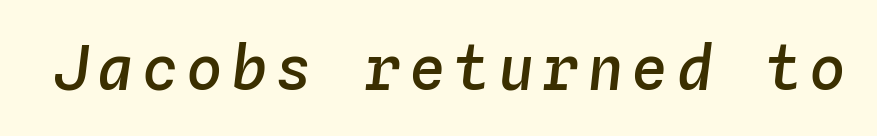
Q: Is the text bold? A: Semi-bold.
Q: Is the text italic (slanted)? A: Yes, it leans right by about 4 degrees.
Q: Is the text underlined? A: No.
Q: Width (condensed, normal, or wide)? A: Normal.
Q: Stroke contrast? A: Low.
Q: x-height? A: Medium.
Q: Monospaced? A: Yes.
